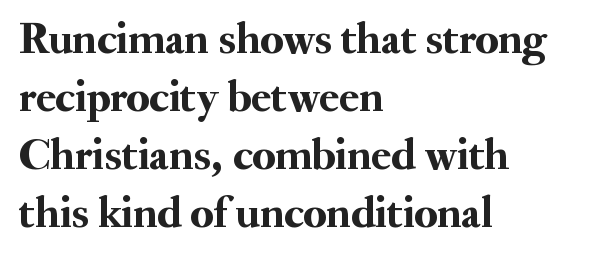
The image shows 45 px serif type, upright; set left-aligned, normal line spacing (1.29x), normal letter spacing, not underlined; medium stroke contrast and a small x-height.
